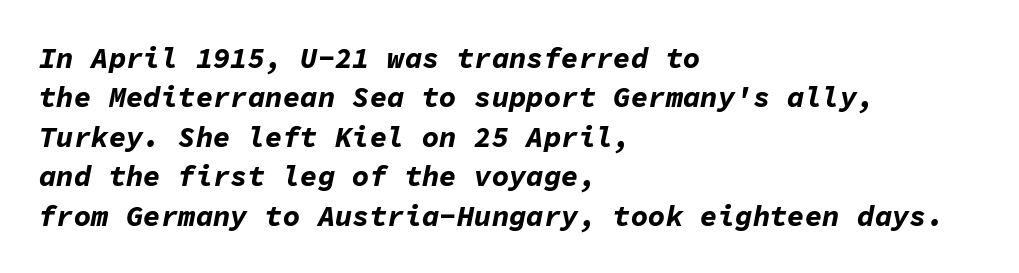
Q: Is the text bold? A: Yes.
Q: Is the text italic (slanted)? A: Yes, it leans right by about 11 degrees.
Q: Is the text underlined? A: No.
Q: How is the paragraph aligned? A: Left-aligned.
Q: Is the spacing between letters normal or unusually wide? A: Normal.
Q: Is the spacing between lines tight, normal or loose? A: Normal.
Q: Width (condensed, normal, or wide)? A: Normal.
Q: Stroke contrast? A: Low.
Q: x-height? A: Medium.
Q: Monospaced? A: Yes.
